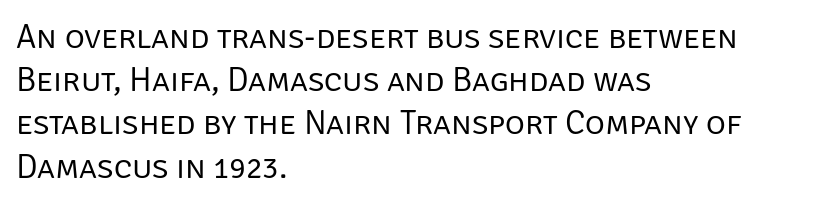
Q: Is the text bold? A: No.
Q: Is the text italic (slanted)? A: No, it is upright.
Q: Is the typeface a serif or a sans-serif typeface? A: Sans-serif.
Q: Is the text underlined? A: No.
Q: How is the paragraph aligned? A: Left-aligned.
Q: Is the spacing between letters normal or unusually wide? A: Normal.
Q: Is the spacing between lines tight, normal or loose? A: Normal.
Q: Width (condensed, normal, or wide)? A: Normal.
Q: Stroke contrast? A: Low.
Q: x-height? A: Large.
Q: Monospaced? A: No.
